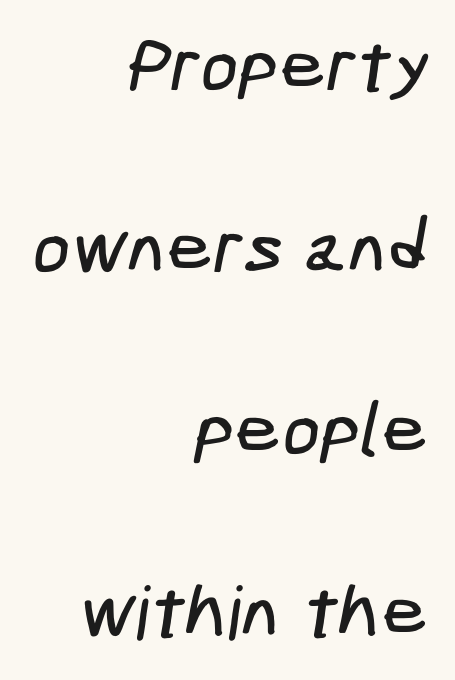
Short and long lines alike share a common ending point at right. No extra tracking has been applied to these lines. Bare-footed words on every line. The characters display no serif detailing; their extremities are plain. Vertical spacing — loose.
